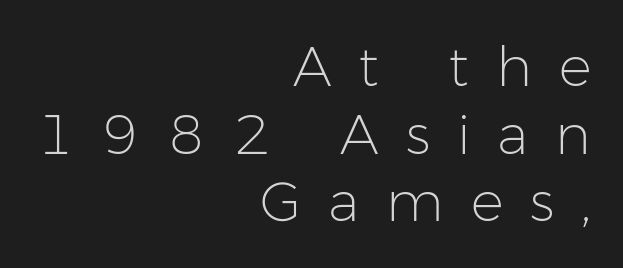
This sample has the flowing, uneven cadence of proportional lettering. Do the letters lean? They stand straight. The passage shown has open, widely tracked lettering throughout. The lines in this sample share a right terminus and differ only in where they begin. No word sits above an underline.
